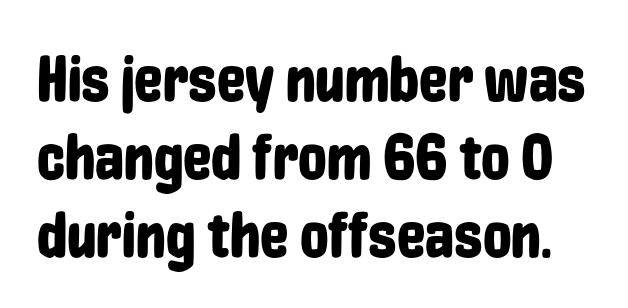
Q: Is the text italic (slanted)? A: No, it is upright.
Q: Is the typeface a serif or a sans-serif typeface? A: Sans-serif.
Q: Is the text underlined? A: No.
Q: Is the spacing between letters normal or unusually wide? A: Normal.
Q: Width (condensed, normal, or wide)? A: Condensed.
Q: Stroke contrast? A: Low.
Q: x-height? A: Medium.
Q: Monospaced? A: No.
